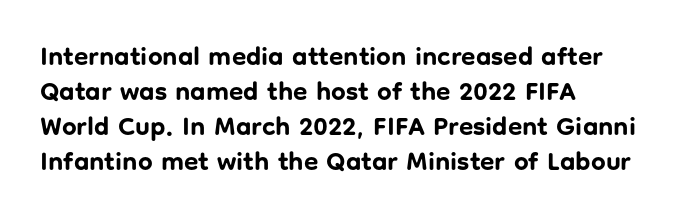
The image shows 26 px bold type, upright; set left-aligned, normal line spacing (1.35x), normal letter spacing, not underlined.
